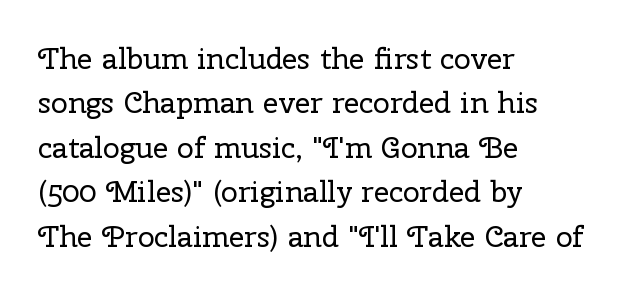
These lines stack with their left ends in a neat column. Rendered with straight, roman letterforms. A typesetter would label this face a serif. The lines sit at an ordinary, default distance from one another. Any mark beneath the type? The region is blank.
